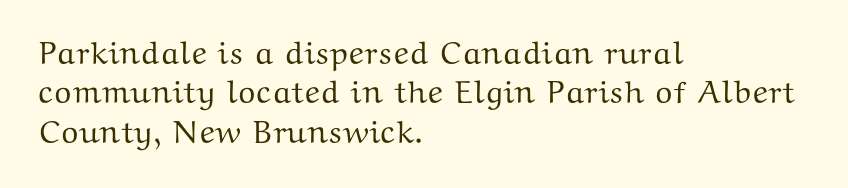
Proportional: the letters do not fall into vertical columns. Ordinary non-slanted type is in use. The letters carry serifs — small finishing strokes at the ends of their stems. The compositor pushed each line to the left boundary.
